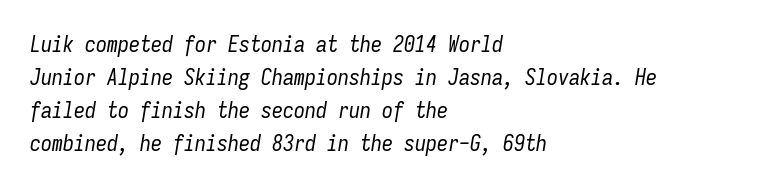
One glance says typical: line gaps are just what's usual. Is this a heavy cut? Hardly; it is regular or lighter. Observe the lean: these are italic letterforms. Underline: absent.
